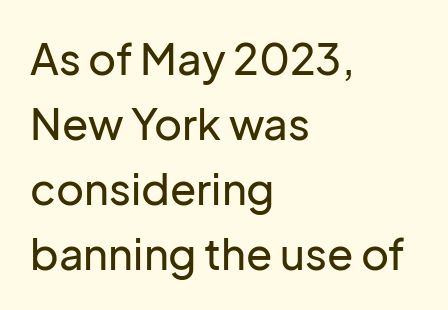
{"serif": "no", "italic": "no", "width": "normal", "stroke_contrast": "low", "x_height": "medium", "monospaced": "no", "underline": "no", "align": "left", "line_spacing": "normal", "line_spacing_ratio": 1.51, "letter_spacing": "normal", "letter_spacing_em": 0.0, "glyph_px": 43}
